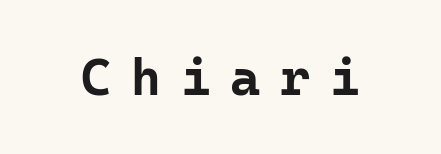
Q: Is the text bold? A: Yes.
Q: Is the text italic (slanted)? A: No, it is upright.
Q: Is the typeface a serif or a sans-serif typeface? A: Sans-serif.
Q: Is the text underlined? A: No.
Q: Is the spacing between letters normal or unusually wide? A: Unusually wide.
Q: Width (condensed, normal, or wide)? A: Normal.
Q: Stroke contrast? A: Low.
Q: x-height? A: Medium.
Q: Monospaced? A: Yes.
